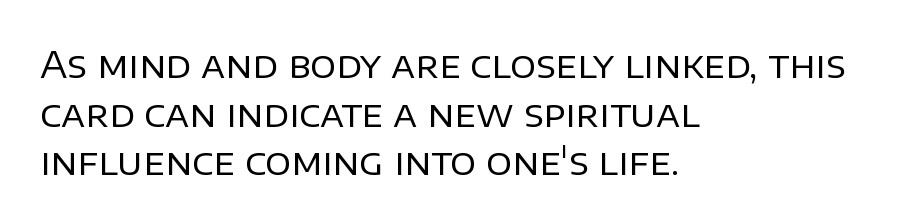
Check under the words: just untouched page. A typesetter would call this zero additional tracking. Does the leading feel generous? No, just average. Classification — sans serif.
